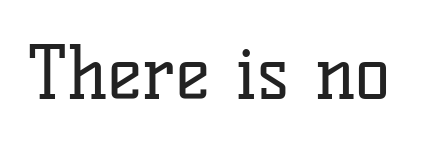
The image shows 73 px regular-weight serif type, upright; set normal letter spacing, not underlined; low stroke contrast and a medium x-height.
